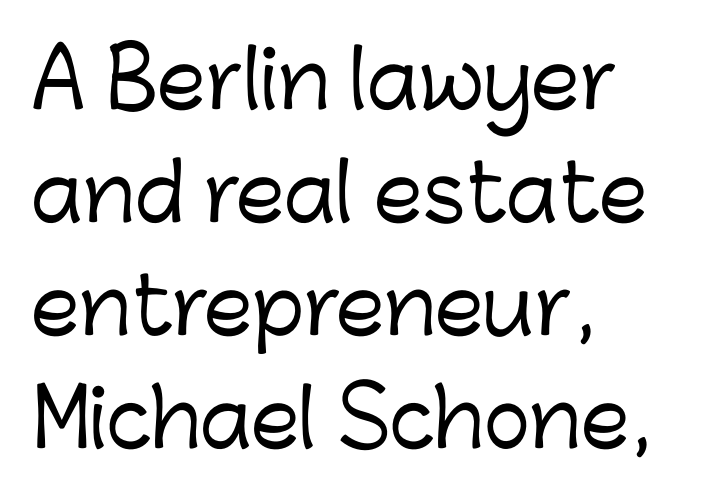
Q: Is the text italic (slanted)? A: No, it is upright.
Q: Is the typeface a serif or a sans-serif typeface? A: Sans-serif.
Q: Is the text underlined? A: No.
Q: How is the paragraph aligned? A: Left-aligned.
Q: Is the spacing between letters normal or unusually wide? A: Normal.
Q: Is the spacing between lines tight, normal or loose? A: Normal.
Q: Width (condensed, normal, or wide)? A: Normal.
Q: Stroke contrast? A: Low.
Q: x-height? A: Medium.
Q: Monospaced? A: No.
